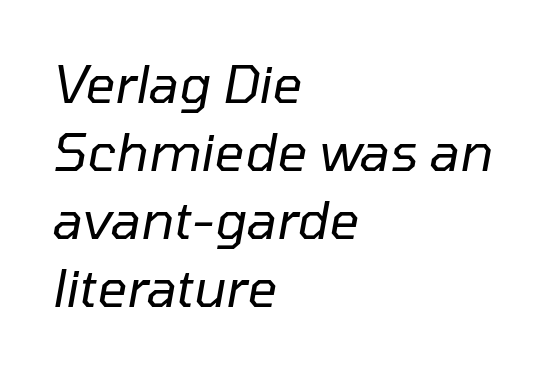
Q: Is the text bold? A: No.
Q: Is the text italic (slanted)? A: Yes, it leans right by about 10 degrees.
Q: Is the text underlined? A: No.
Q: How is the paragraph aligned? A: Left-aligned.
Q: Is the spacing between letters normal or unusually wide? A: Normal.
Q: Is the spacing between lines tight, normal or loose? A: Normal.
Q: Width (condensed, normal, or wide)? A: Normal.
Q: Stroke contrast? A: Low.
Q: x-height? A: Medium.
Q: Monospaced? A: No.
